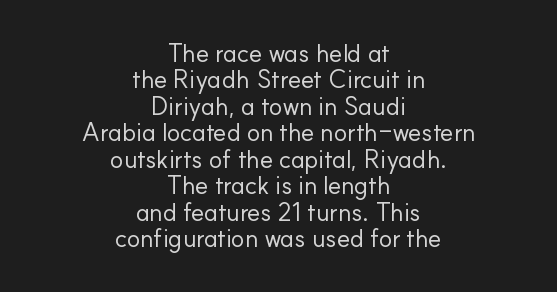
Q: Is the text bold? A: No.
Q: Is the text italic (slanted)? A: No, it is upright.
Q: Is the text underlined? A: No.
Q: How is the paragraph aligned? A: Centered.
Q: Is the spacing between letters normal or unusually wide? A: Normal.
Q: Is the spacing between lines tight, normal or loose? A: Tight.
